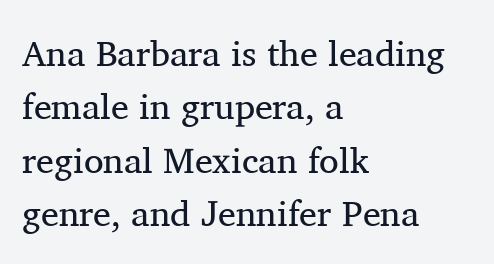
{"serif": "yes", "italic": "no", "bold": "no", "weight": "regular", "width": "normal", "stroke_contrast": "medium", "x_height": "medium", "monospaced": "no", "underline": "no", "align": "left", "line_spacing": "normal", "line_spacing_ratio": 1.48, "letter_spacing": "normal", "letter_spacing_em": 0.0, "glyph_px": 36}
